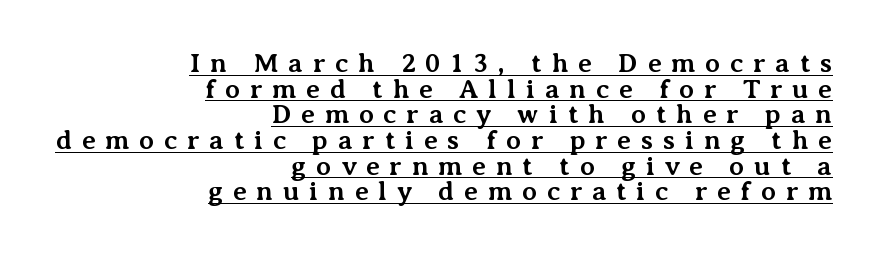
{"italic": "no", "bold": "yes", "underline": "yes", "align": "right", "line_spacing": "tight", "line_spacing_ratio": 0.95, "letter_spacing": "wide", "letter_spacing_em": 0.36, "glyph_px": 27}
